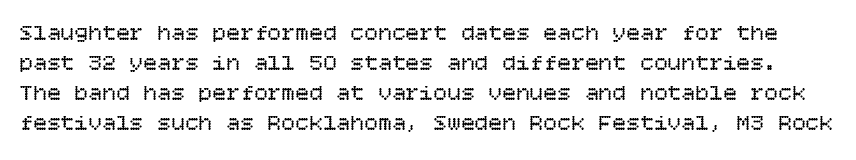
Stems and bowls with no extra thickness — not bold. Vertically, the passage feels balanced, rows spaced as you'd expect. Look at the tracking — it's just the regular setting, nothing added. The words here are not underlined.
